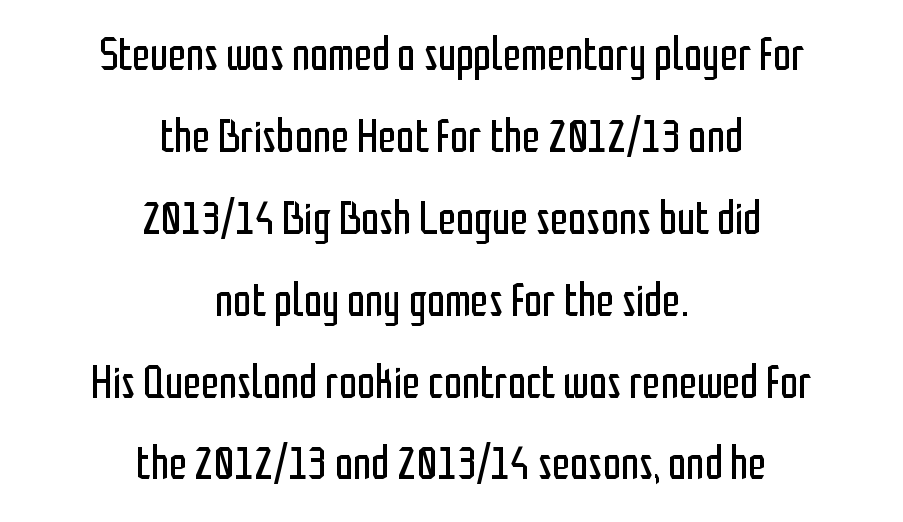
{"serif": "no", "italic": "no", "bold": "no", "weight": "regular", "width": "condensed", "stroke_contrast": "low", "x_height": "medium", "monospaced": "no", "underline": "no", "align": "center", "line_spacing_ratio": 1.78, "letter_spacing": "normal", "letter_spacing_em": 0.0, "glyph_px": 46}
